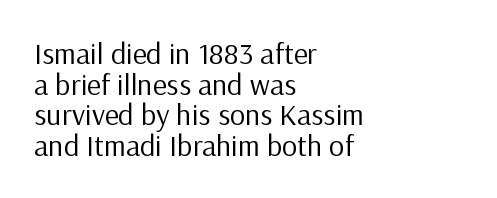
The string is rendered with underlining switched off. In terms of letterspacing, this is plain default setting. Do the characters align in a grid? No, the font is proportional. Short and long lines alike share a common starting point at left.
